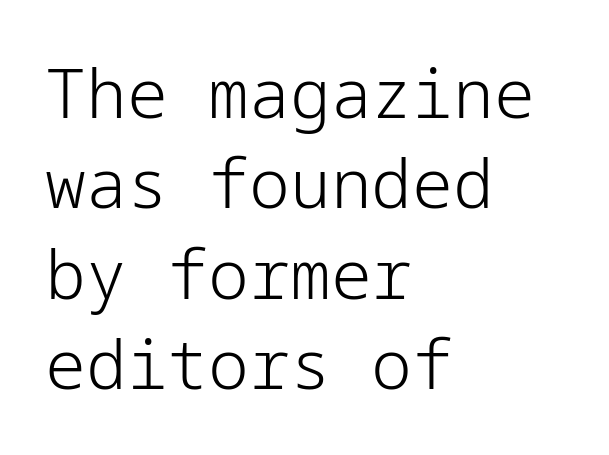
The typesetter chose a ragged-right arrangement here. The rendering shows plain stroke endings on the letterforms — a sans-serif design. Each row of text sits above clean, open space. Characters remain perfectly vertical along every line. Honestly, the row spacing looks completely unremarkable. The letters sit at their default tracking, neither squeezed nor spread.
